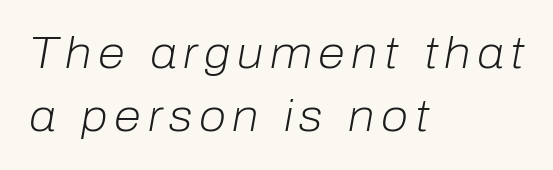
The passage shown leans; its letterforms are oblique. Horizontal bands of white between lines are of average thickness. Typeset ragged right — the left edge is the straight one. Clear beneath every line of the passage. The face used here is proportionally spaced, like ordinary book or web type. Stroke mass is kept to a normal reading level or below.
